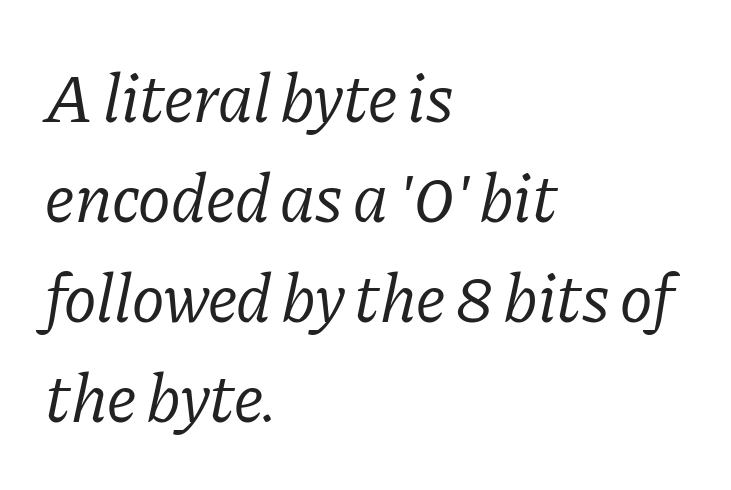
The image shows 69 px regular-weight serif type, italic (leaning right); set left-aligned, normal line spacing (1.45x), normal letter spacing, not underlined; low stroke contrast and a medium x-height.
